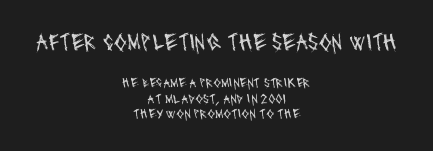
Q: Is the text bold? A: No.
Q: Is the text underlined? A: No.
Q: How is the paragraph aligned? A: Centered.
Q: Is the spacing between letters normal or unusually wide? A: Normal.
Q: Is the spacing between lines tight, normal or loose? A: Tight.
Q: Which block of text is set in a larger size, the first (top) or the second (bottom)? A: The first (top) one.
